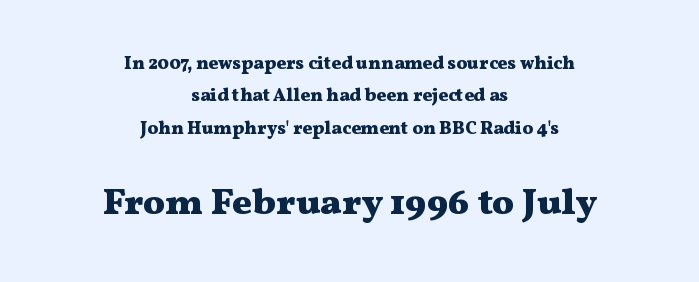
{"serif": "yes", "italic": "no", "bold": "yes", "weight": "heavy", "width": "wide", "stroke_contrast": "medium", "x_height": "medium", "monospaced": "no", "underline": "no", "align": "center", "line_spacing_ratio": 1.8, "letter_spacing": "normal", "letter_spacing_em": 0.0, "larger_block": "second", "size_ratio": 2.06, "glyph_px": 37}
